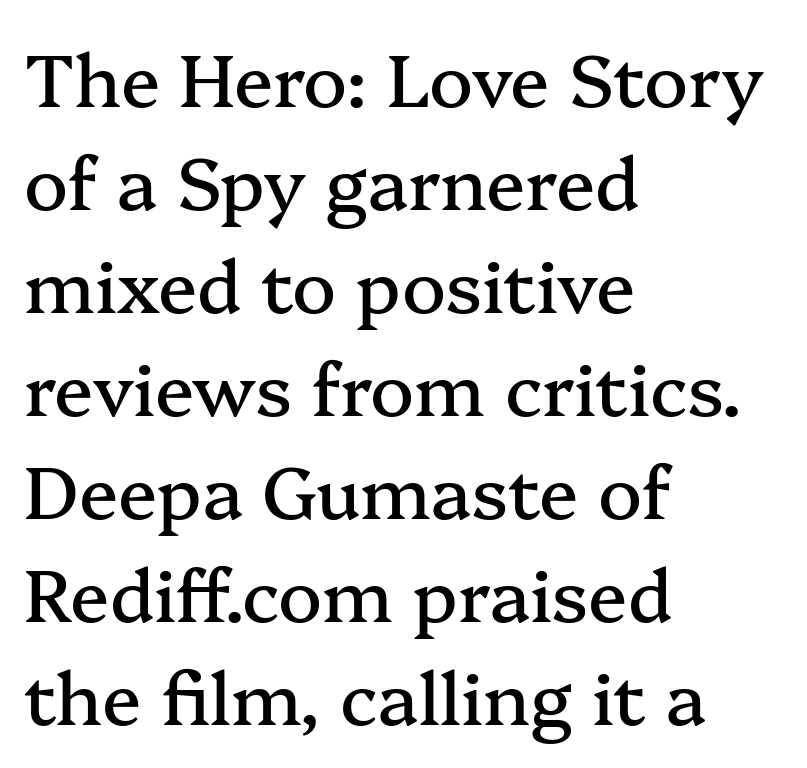
Q: Is the text italic (slanted)? A: No, it is upright.
Q: Is the typeface a serif or a sans-serif typeface? A: Serif.
Q: Is the text underlined? A: No.
Q: How is the paragraph aligned? A: Left-aligned.
Q: Is the spacing between letters normal or unusually wide? A: Normal.
Q: Is the spacing between lines tight, normal or loose? A: Normal.
Q: Width (condensed, normal, or wide)? A: Normal.
Q: Stroke contrast? A: Medium.
Q: x-height? A: Medium.
Q: Monospaced? A: No.
